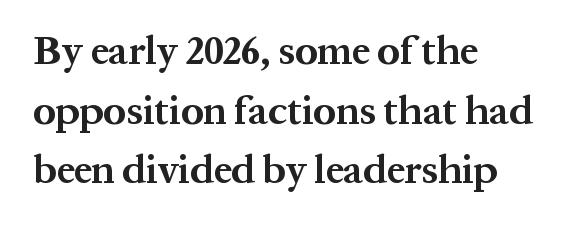
{"serif": "yes", "italic": "no", "bold": "yes", "weight": "bold", "width": "normal", "stroke_contrast": "medium", "x_height": "medium", "monospaced": "no", "underline": "no", "align": "left", "line_spacing": "normal", "line_spacing_ratio": 1.49, "letter_spacing": "normal", "letter_spacing_em": 0.0, "glyph_px": 40}
